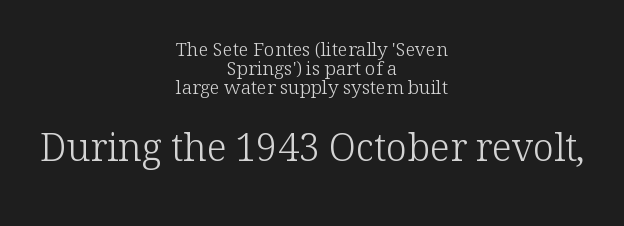
Nothing unusual about the tracking: characters are spaced as the font intends. Unmarked baselines from the first word to the last. Teacher's note: observe the equal gaps on both sides — that is centered alignment. Yep, those are serifs on the letters. This reads as an unemphasized weight, regular at the heaviest.
